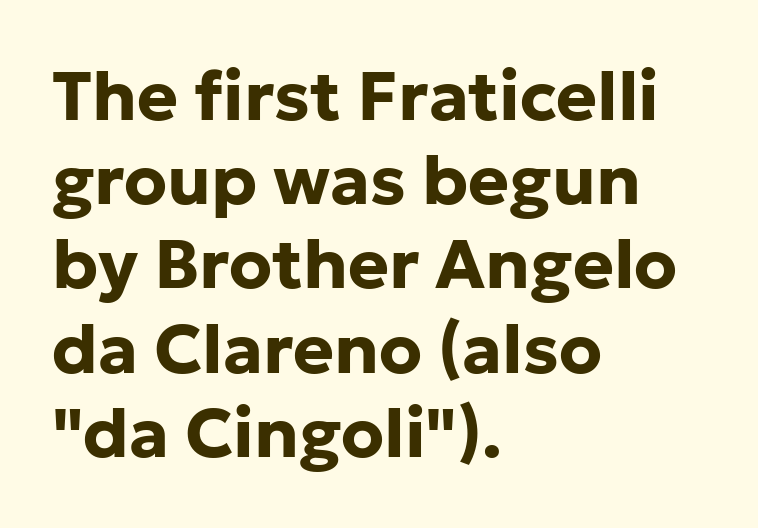
The rendering shows plain stroke endings on the letterforms — a sans-serif design. This is the regular roman posture of the typeface. The characters look thick and weighty, a clear bold. The rag falls on the right side of this text block.
